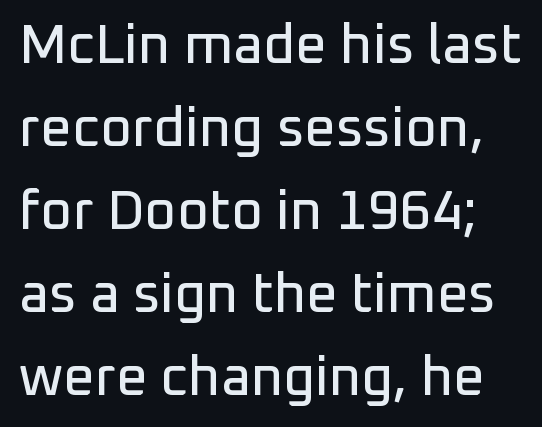
{"serif": "no", "italic": "no", "width": "normal", "stroke_contrast": "low", "x_height": "medium", "monospaced": "no", "underline": "no", "line_spacing": "normal", "line_spacing_ratio": 1.51, "letter_spacing": "normal", "letter_spacing_em": 0.0, "glyph_px": 55}
